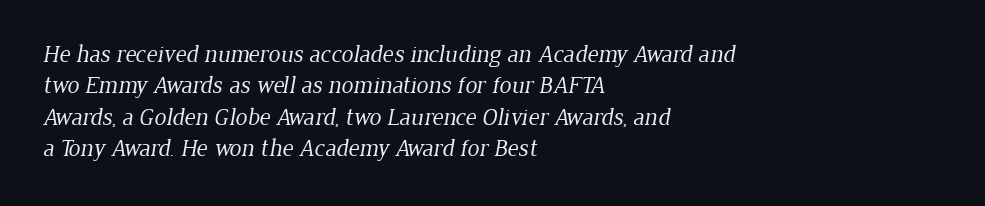
The image shows 24 px text type; set left-aligned, normal line spacing (1.31x), normal letter spacing, not underlined.
